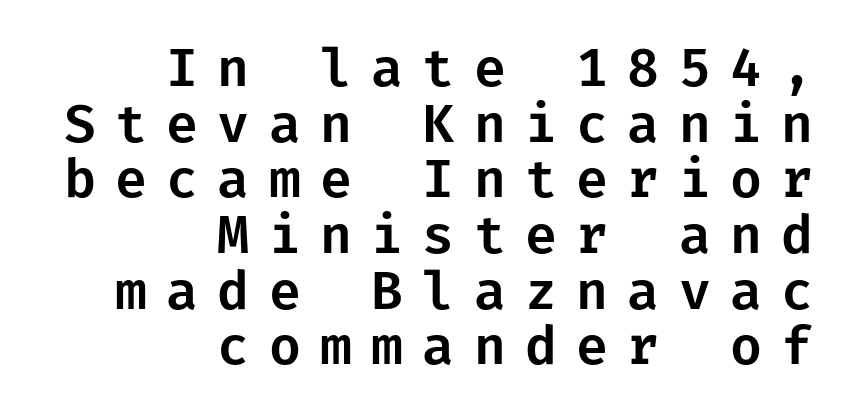
The image shows 52 px sans-serif type, upright; set right-aligned, tight line spacing (1.07x), unusually wide letter spacing (+0.37 em), not underlined; low stroke contrast and a medium x-height.
